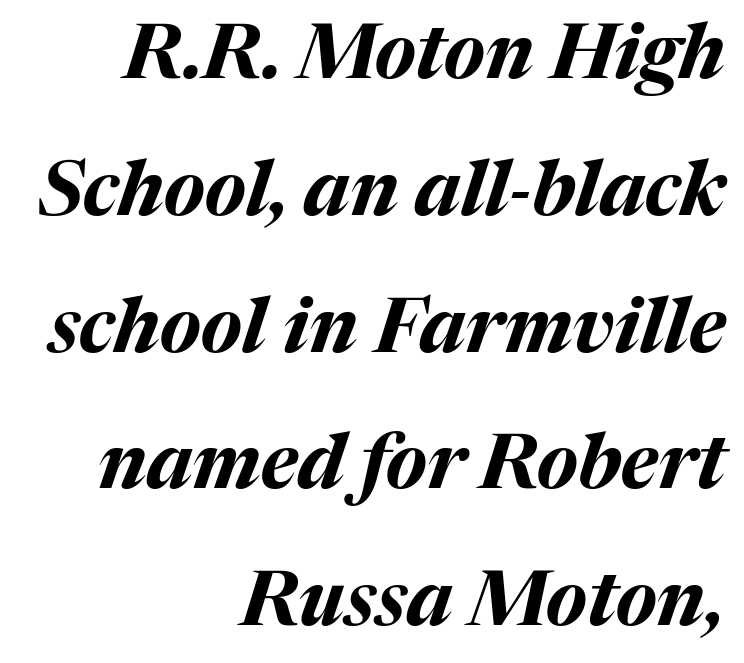
Q: Is the text bold? A: Yes.
Q: Is the text italic (slanted)? A: Yes, it leans right by about 17 degrees.
Q: Is the text underlined? A: No.
Q: How is the paragraph aligned? A: Right-aligned.
Q: Is the spacing between letters normal or unusually wide? A: Normal.
Q: Width (condensed, normal, or wide)? A: Normal.
Q: Stroke contrast? A: Medium.
Q: x-height? A: Medium.
Q: Monospaced? A: No.
